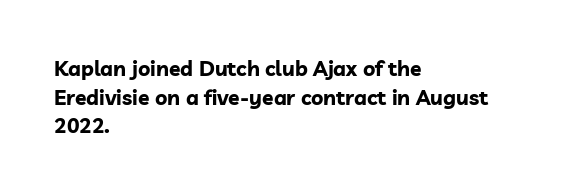
Notice how descenders clear the ascenders below comfortably — that's standard leading. Clear beneath every line of the passage. These lines are set flush left with a ragged right edge. The type sits square on the baseline with zero lean. Each word holds together tightly as a unit, with standard inter-letter gaps.
